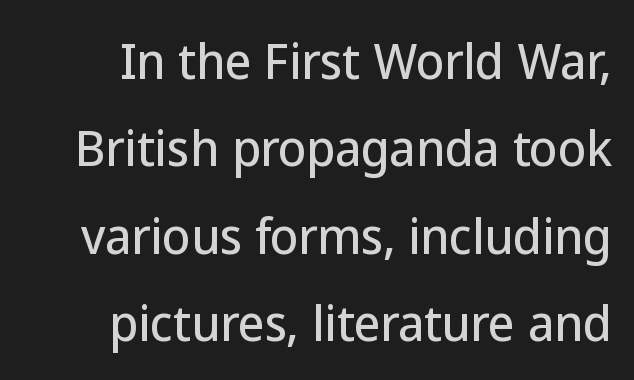
Check the space under the baseline: it is left empty. Standard letterfit; no display-style spreading of the glyphs. The rendering uses natural spacing where letterforms have individual widths. Every stem runs plumb, perpendicular to the baseline.
